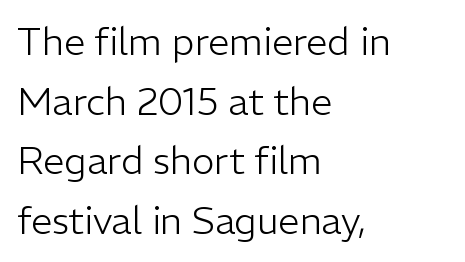
The image shows 38 px light sans-serif type, upright; set left-aligned, normal line spacing (1.57x), normal letter spacing, not underlined; low stroke contrast and a medium x-height.
